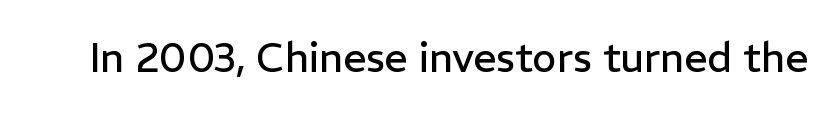
Q: Is the text bold? A: No.
Q: Is the text italic (slanted)? A: No, it is upright.
Q: Is the typeface a serif or a sans-serif typeface? A: Sans-serif.
Q: Is the text underlined? A: No.
Q: Is the spacing between letters normal or unusually wide? A: Normal.
Q: Width (condensed, normal, or wide)? A: Normal.
Q: Stroke contrast? A: Low.
Q: x-height? A: Medium.
Q: Monospaced? A: No.
